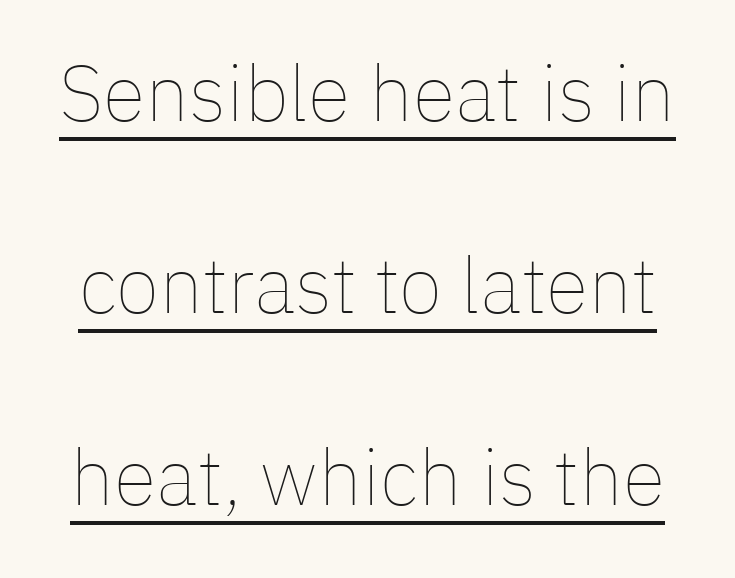
Q: Is the text bold? A: No.
Q: Is the text italic (slanted)? A: No, it is upright.
Q: Is the text underlined? A: Yes.
Q: Is the spacing between letters normal or unusually wide? A: Normal.
Q: Is the spacing between lines tight, normal or loose? A: Loose.
Q: Width (condensed, normal, or wide)? A: Normal.
Q: Stroke contrast? A: Low.
Q: x-height? A: Medium.
Q: Monospaced? A: No.
